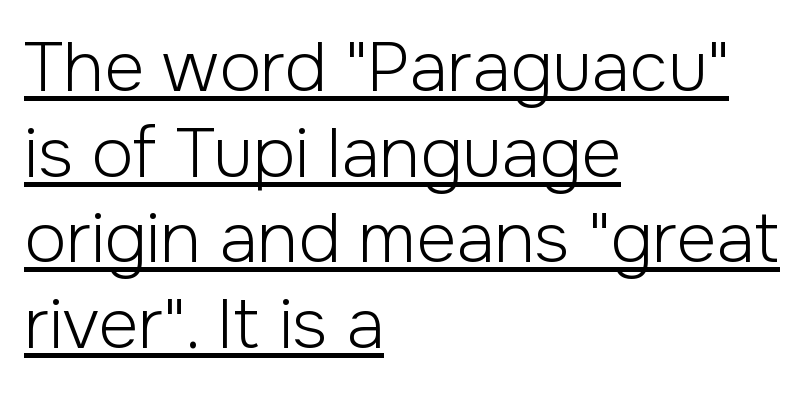
{"serif": "no", "italic": "no", "bold": "no", "weight": "light", "width": "normal", "stroke_contrast": "low", "x_height": "medium", "monospaced": "no", "underline": "yes", "align": "left", "line_spacing_ratio": 1.24, "letter_spacing": "normal", "letter_spacing_em": 0.0, "glyph_px": 69}
